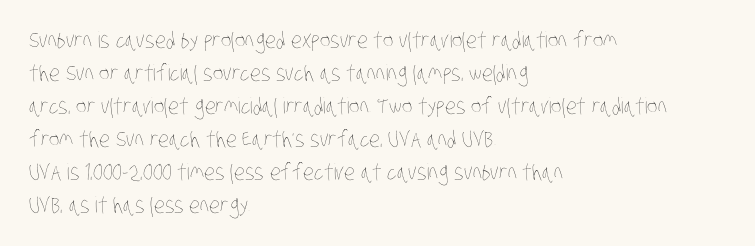
Students, note that the glyphs here touch the page at normal intervals. The lines are quadded left. Weight: not bold — regular or lighter. Vertically, the passage feels balanced, rows spaced as you'd expect. The baseline area is clear.
